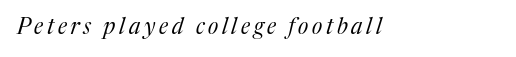
{"italic": "yes", "lean": "right", "slant_degrees": 17, "bold": "no", "underline": "no", "glyph_px": 22}
